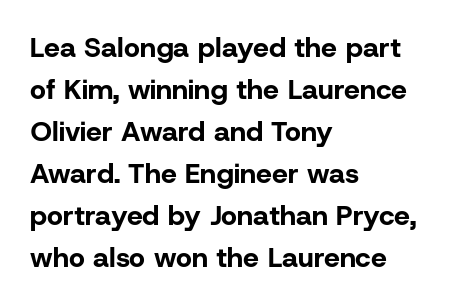
{"serif": "no", "italic": "no", "bold": "yes", "weight": "bold", "width": "normal", "stroke_contrast": "low", "x_height": "medium", "monospaced": "no", "underline": "no", "align": "left", "line_spacing": "normal", "line_spacing_ratio": 1.5, "letter_spacing": "normal", "letter_spacing_em": 0.0, "glyph_px": 28}
